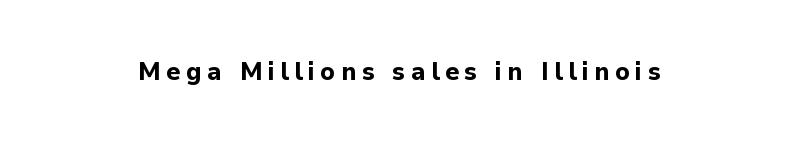
The image shows 25 px bold type, upright; set unusually wide letter spacing (+0.21 em), not underlined.
